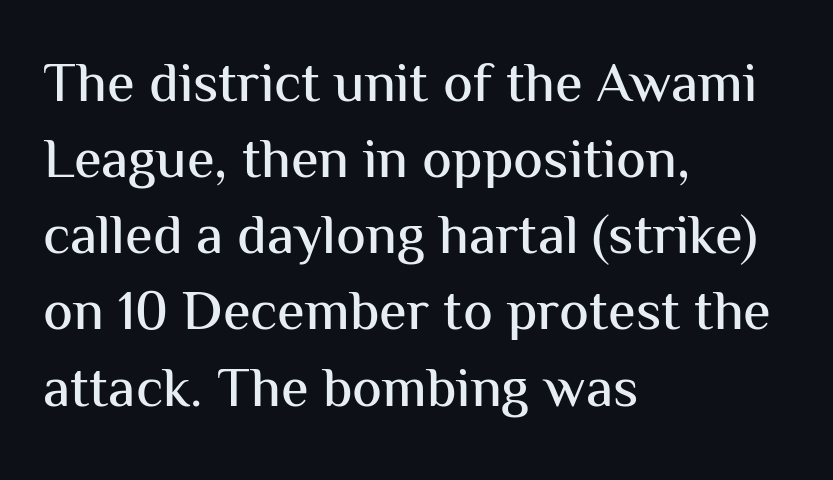
Q: Is the text italic (slanted)? A: No, it is upright.
Q: Is the typeface a serif or a sans-serif typeface? A: Sans-serif.
Q: Is the text underlined? A: No.
Q: How is the paragraph aligned? A: Left-aligned.
Q: Is the spacing between letters normal or unusually wide? A: Normal.
Q: Is the spacing between lines tight, normal or loose? A: Normal.
Q: Width (condensed, normal, or wide)? A: Normal.
Q: Stroke contrast? A: Medium.
Q: x-height? A: Medium.
Q: Monospaced? A: No.
